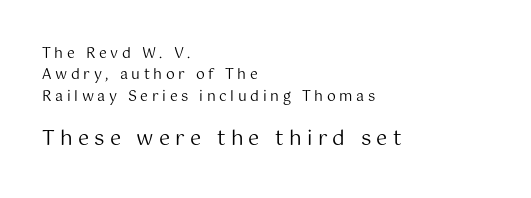
Q: Is the text bold? A: No.
Q: Is the text italic (slanted)? A: No, it is upright.
Q: Is the text underlined? A: No.
Q: How is the paragraph aligned? A: Left-aligned.
Q: Is the spacing between letters normal or unusually wide? A: Unusually wide.
Q: Is the spacing between lines tight, normal or loose? A: Normal.
Q: Which block of text is set in a larger size, the first (top) or the second (bottom)? A: The second (bottom) one.
